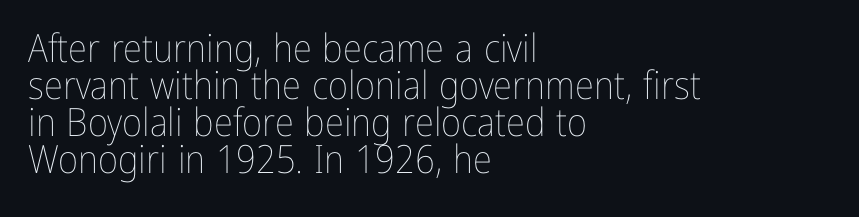
The image shows 39 px thin, condensed type, upright; set left-aligned, tight line spacing (0.95x), normal letter spacing, not underlined; low stroke contrast and a medium x-height.
